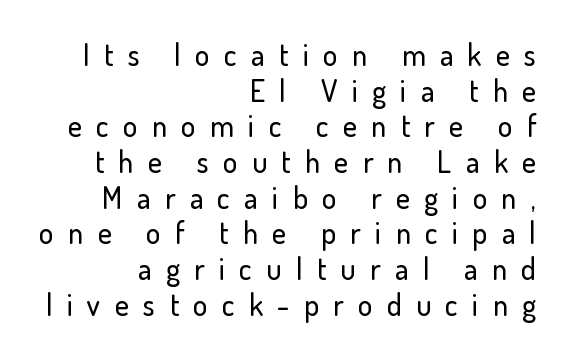
Has an underline been added? It has not. The typesetter chose a ragged-left arrangement here. Spacing verdict: proportional, widths tailored to each character. No italicization has been applied; the sample stays upright. Tracking here is generous; glyphs stand well apart from one another. A sans-serif font was chosen for this passage.
